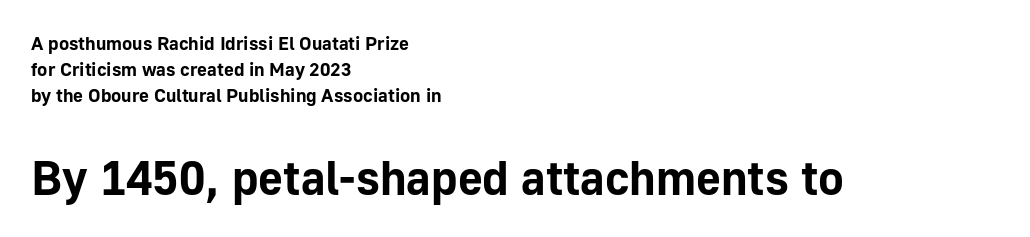
Q: Is the text bold? A: Yes.
Q: Is the text italic (slanted)? A: No, it is upright.
Q: Is the typeface a serif or a sans-serif typeface? A: Sans-serif.
Q: Is the text underlined? A: No.
Q: How is the paragraph aligned? A: Left-aligned.
Q: Is the spacing between letters normal or unusually wide? A: Normal.
Q: Is the spacing between lines tight, normal or loose? A: Normal.
Q: Which block of text is set in a larger size, the first (top) or the second (bottom)? A: The second (bottom) one.
Q: Width (condensed, normal, or wide)? A: Normal.
Q: Stroke contrast? A: Low.
Q: x-height? A: Medium.
Q: Monospaced? A: No.
